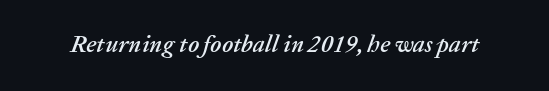
The axis of the letterforms is tilted away from vertical. Letters rest on an invisible, unmarked baseline. This rendering leaves character spacing at its baseline value.
